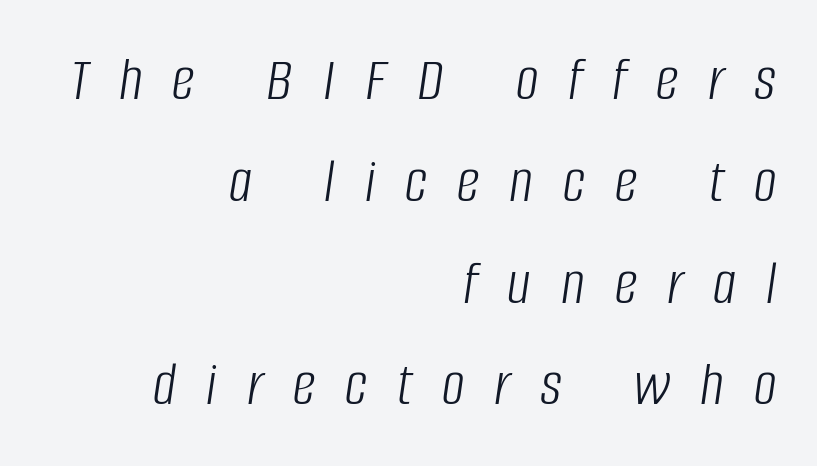
The lines in this sample share a right terminus and differ only in where they begin. Tracking here is generous; glyphs stand well apart from one another. Caption: face not bold, strokes unweighted. Would a proofreader flag this as italicized? Yes. Descenders are the only things crossing below the line.
